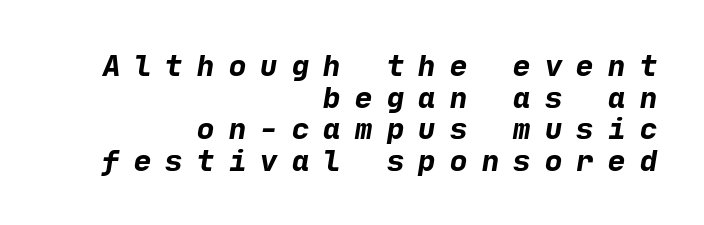
These lines stack with their right ends in a neat column. Beneath every word, the page is bare. Pretty heavy lettering here — definitely bold. Each letter's strokes conclude bluntly, with no projecting serifs. How are the letters spaced? Widely, with obvious added tracking. You could barely slide anything between these rows.
